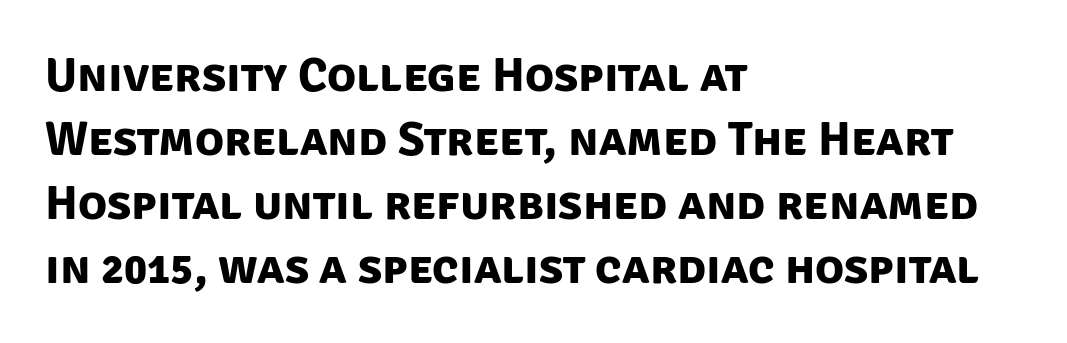
Q: Is the text bold? A: Yes.
Q: Is the typeface a serif or a sans-serif typeface? A: Sans-serif.
Q: Is the text underlined? A: No.
Q: How is the paragraph aligned? A: Left-aligned.
Q: Is the spacing between letters normal or unusually wide? A: Normal.
Q: Is the spacing between lines tight, normal or loose? A: Normal.
Q: Width (condensed, normal, or wide)? A: Normal.
Q: Stroke contrast? A: Low.
Q: x-height? A: Large.
Q: Monospaced? A: No.
